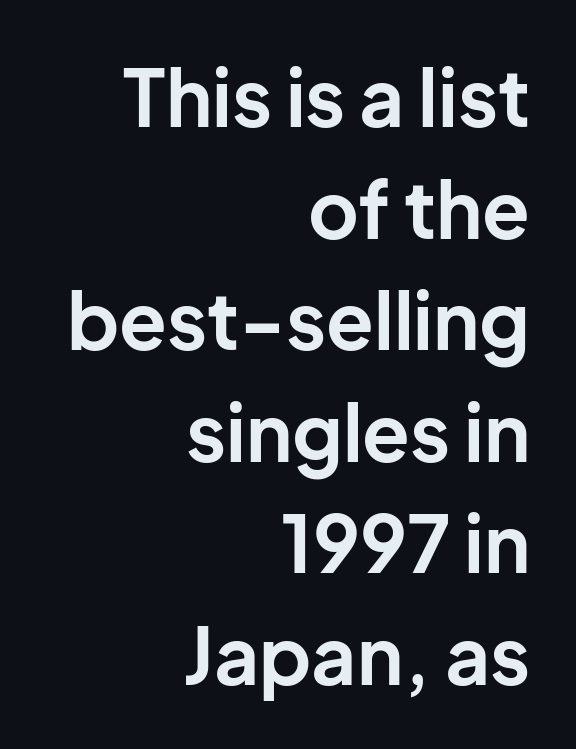
Q: Is the text bold? A: Yes.
Q: Is the text italic (slanted)? A: No, it is upright.
Q: Is the typeface a serif or a sans-serif typeface? A: Sans-serif.
Q: Is the text underlined? A: No.
Q: How is the paragraph aligned? A: Right-aligned.
Q: Is the spacing between letters normal or unusually wide? A: Normal.
Q: Is the spacing between lines tight, normal or loose? A: Normal.
Q: Width (condensed, normal, or wide)? A: Normal.
Q: Stroke contrast? A: Low.
Q: x-height? A: Medium.
Q: Monospaced? A: No.
